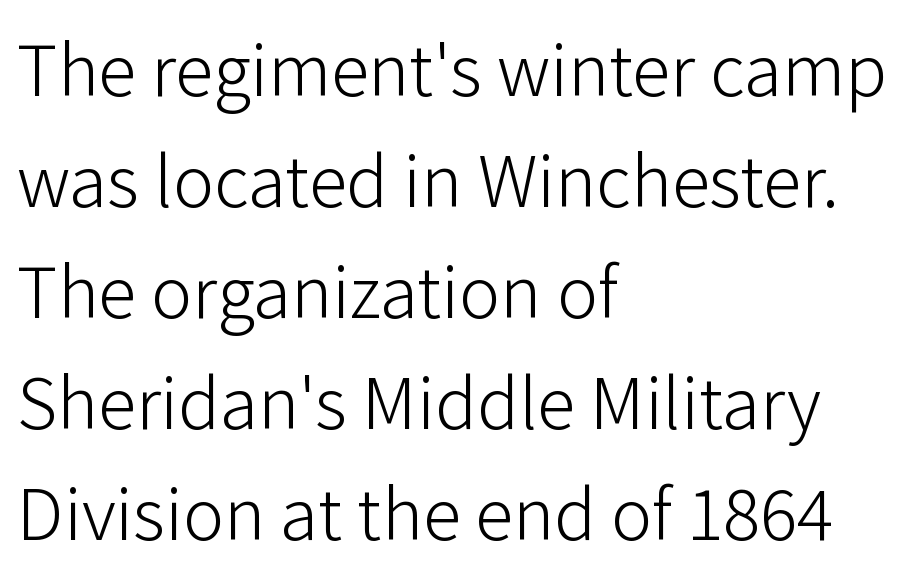
The image shows 77 px light sans-serif type, upright; set left-aligned, normal line spacing (1.44x), normal letter spacing, not underlined; low stroke contrast and a medium x-height.
